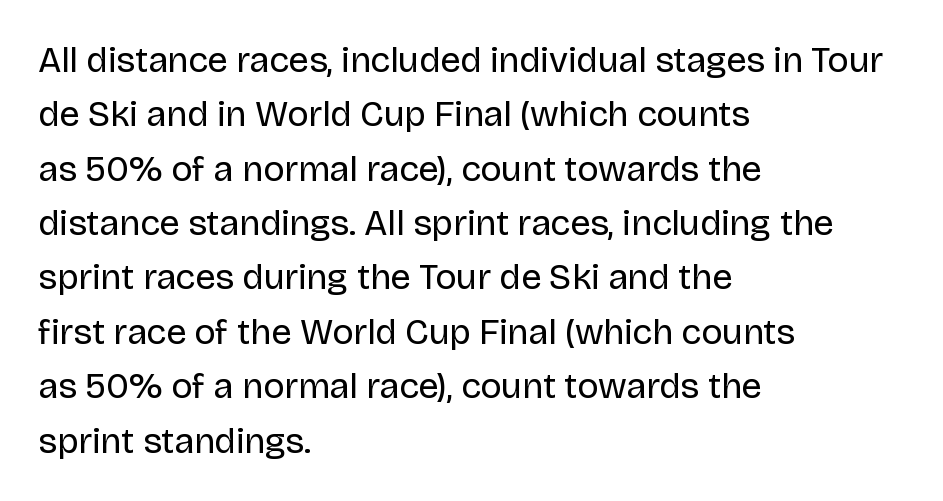
A sans-serif font was chosen for this passage. The passage shown has conventional tracking throughout. A classic flush-left, rag-right setting is used for this passage. The glyphs are unaccompanied by any horizontal stroke below them.
